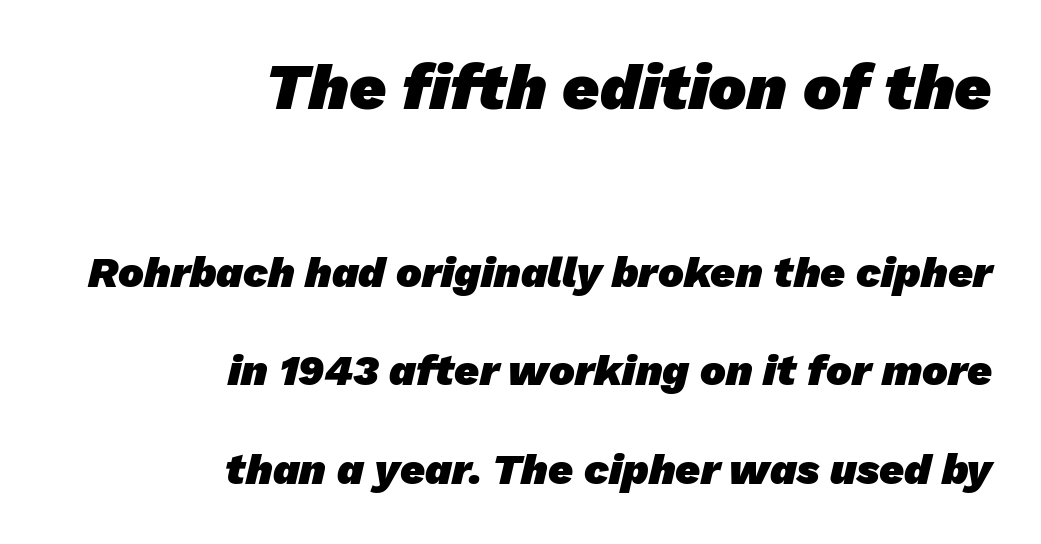
Q: Is the text bold? A: Yes.
Q: Is the typeface a serif or a sans-serif typeface? A: Sans-serif.
Q: Is the text underlined? A: No.
Q: How is the paragraph aligned? A: Right-aligned.
Q: Is the spacing between letters normal or unusually wide? A: Normal.
Q: Is the spacing between lines tight, normal or loose? A: Loose.
Q: Which block of text is set in a larger size, the first (top) or the second (bottom)? A: The first (top) one.
Q: Width (condensed, normal, or wide)? A: Normal.
Q: Stroke contrast? A: Low.
Q: x-height? A: Medium.
Q: Monospaced? A: No.
